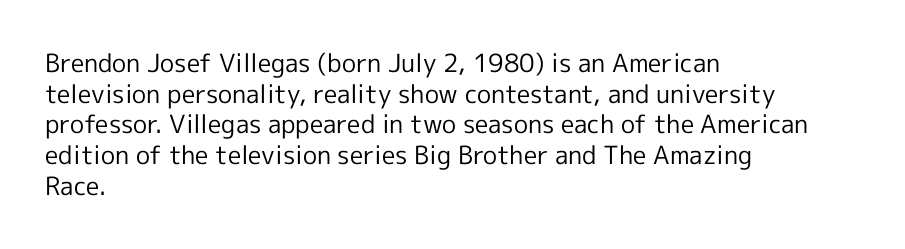
The image shows 25 px text type, upright; set left-aligned, line spacing 1.23x, normal letter spacing, not underlined.
